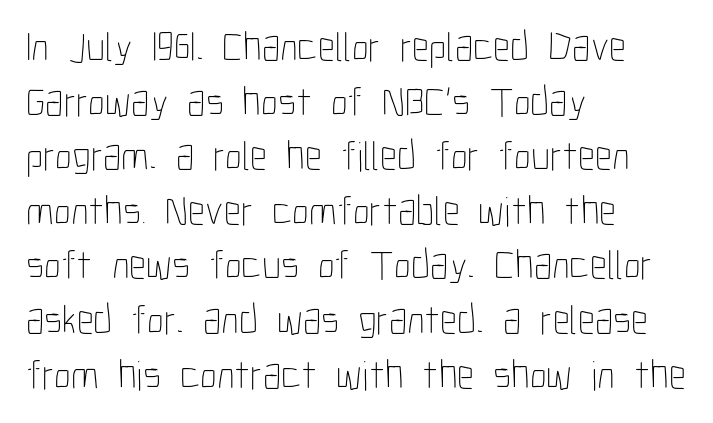
Q: Is the text bold? A: No.
Q: Is the text italic (slanted)? A: No, it is upright.
Q: Is the text underlined? A: No.
Q: How is the paragraph aligned? A: Left-aligned.
Q: Is the spacing between letters normal or unusually wide? A: Normal.
Q: Is the spacing between lines tight, normal or loose? A: Normal.
Q: Width (condensed, normal, or wide)? A: Condensed.
Q: Stroke contrast? A: Low.
Q: x-height? A: Medium.
Q: Monospaced? A: No.
